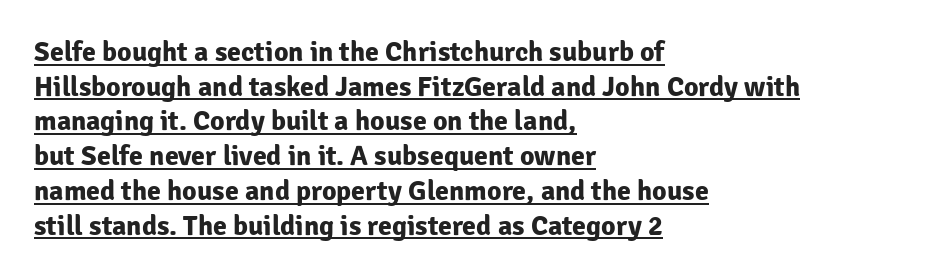
The image shows 28 px bold sans-serif type, upright; set left-aligned, line spacing 1.24x, normal letter spacing, underlined; low stroke contrast and a medium x-height.
